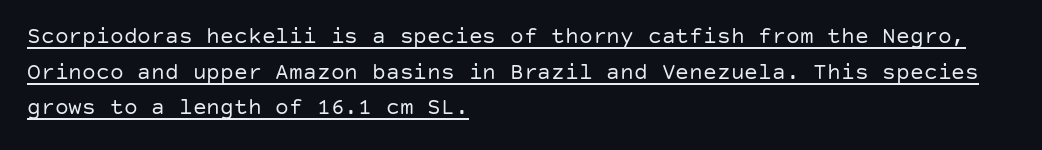
The words here are underlined. The font's upright variant was chosen for this text. The rendering uses a moderate line-height, typical for paragraphs. The letters sit at their default tracking, neither squeezed nor spread. Bold? No — there's no thickening of the strokes. One-word summary of the alignment: left.
